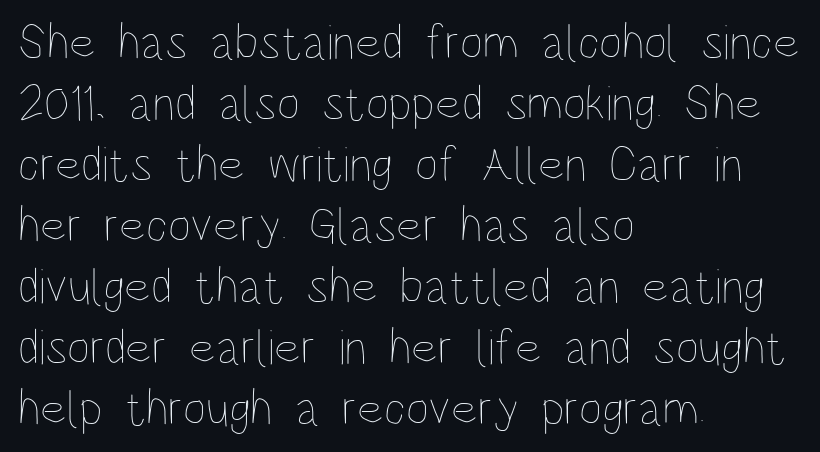
{"italic": "no", "bold": "no", "weight": "thin", "width": "condensed", "stroke_contrast": "low", "x_height": "large", "monospaced": "no", "underline": "no", "align": "left", "line_spacing_ratio": 1.22, "letter_spacing": "normal", "letter_spacing_em": 0.0, "glyph_px": 50}
